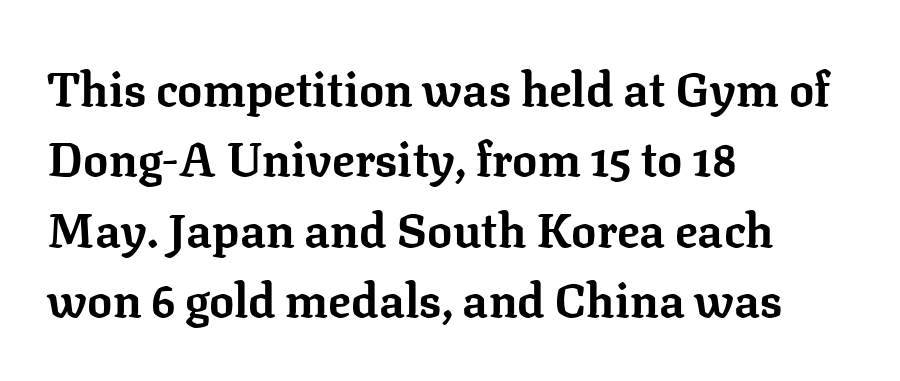
The typeface chosen for these lines features serifs. Whoever set this chose a conventional vertical rhythm. The space beneath each line is pristine and unruled. Varying glyph widths throughout — classic text-font behaviour. Summary of weight: heavy, a full bold.
